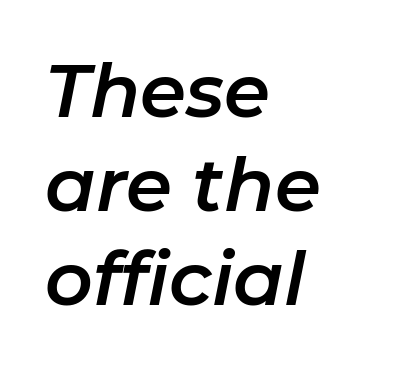
{"italic": "yes", "lean": "right", "slant_degrees": 11, "width": "normal", "stroke_contrast": "low", "x_height": "medium", "monospaced": "no", "underline": "no", "align": "left", "line_spacing": "normal", "line_spacing_ratio": 1.27, "letter_spacing": "normal", "letter_spacing_em": 0.0, "glyph_px": 74}
